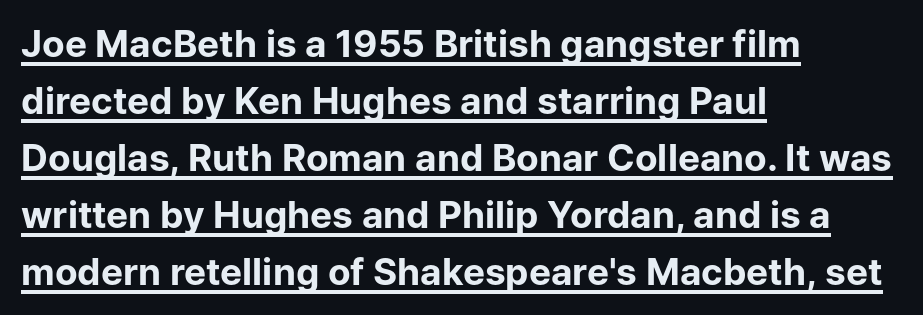
{"serif": "no", "italic": "no", "bold": "yes", "weight": "bold", "width": "normal", "stroke_contrast": "low", "x_height": "medium", "monospaced": "no", "underline": "yes", "align": "left", "line_spacing": "normal", "line_spacing_ratio": 1.54, "letter_spacing": "normal", "letter_spacing_em": 0.0, "glyph_px": 37}
